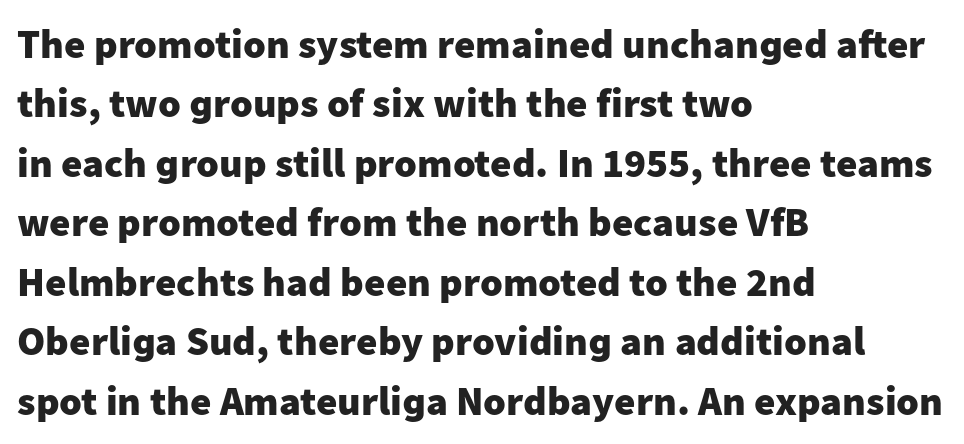
The image shows 41 px heavy sans-serif type, upright; set left-aligned, normal line spacing (1.45x), normal letter spacing, not underlined; low stroke contrast and a medium x-height.
